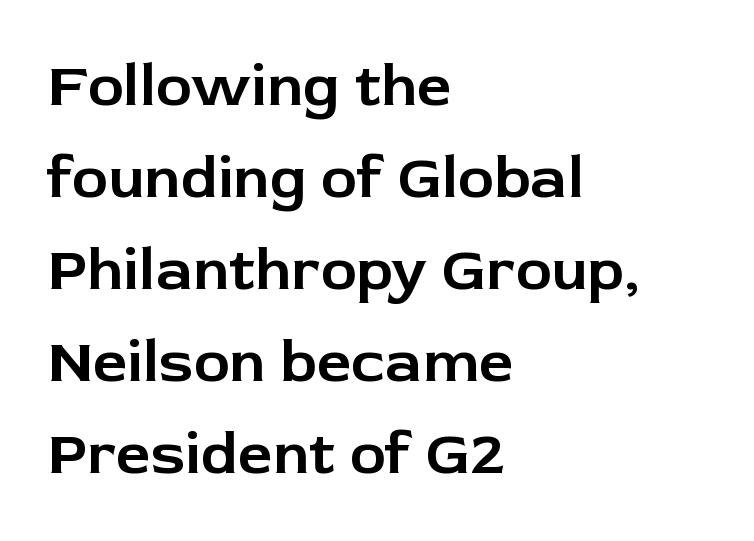
The glyphs are unaccompanied by any horizontal stroke below them. Which margin do the lines hug? The left one — the right edge is uneven. Note the varied advance widths — an 'i' is clearly narrower than an 'm'. No extra tracking has been applied to these lines. Observe the absence of serifs on each vertical stroke in this sample.
